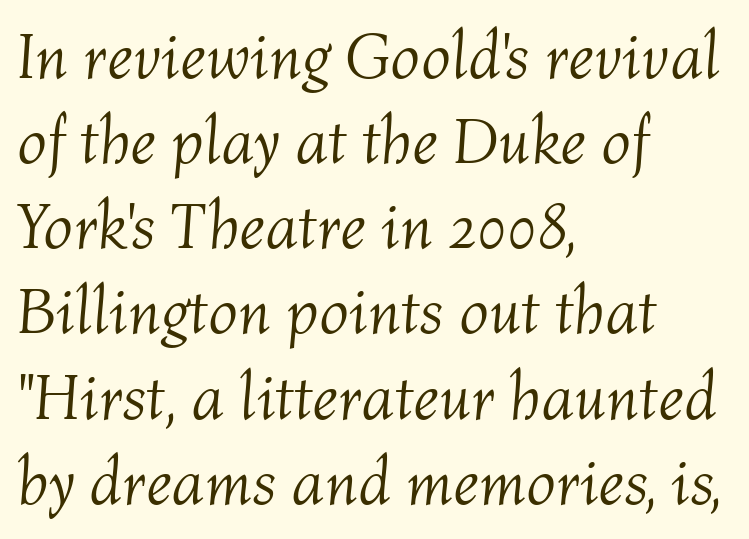
Q: Is the text bold? A: No.
Q: Is the text italic (slanted)? A: Yes, it leans right by about 4 degrees.
Q: Is the text underlined? A: No.
Q: How is the paragraph aligned? A: Left-aligned.
Q: Is the spacing between letters normal or unusually wide? A: Normal.
Q: Is the spacing between lines tight, normal or loose? A: Normal.
Q: Width (condensed, normal, or wide)? A: Normal.
Q: Stroke contrast? A: Medium.
Q: x-height? A: Medium.
Q: Monospaced? A: No.
